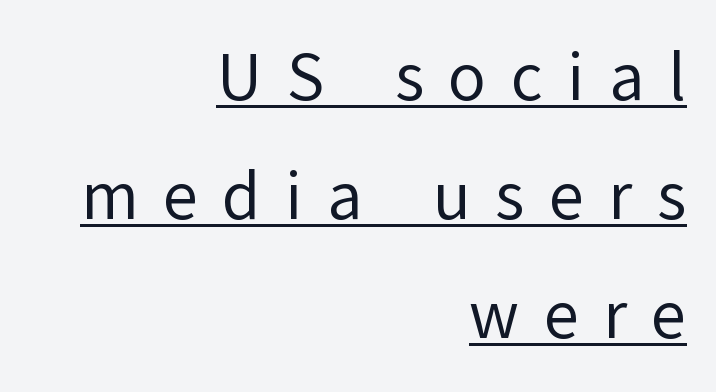
Where is the straight margin? On the right. The face used here is proportionally spaced, like ordinary book or web type. A typesetter would mark this as roman, not italic. Each word looks stretched out because of the extra space between its letters. No extra ink here — the face is not bold. The face used here appears with an underline applied.
